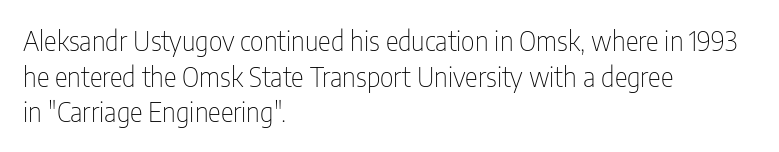
Notice how descenders clear the ascenders below comfortably — that's standard leading. Rule under the text: the space is simply empty. This rendering uses left alignment, leaving the right contour irregular. The type sits square on the baseline with zero lean. The font sits on the lighter half of the weight spectrum, regular included. The gaps between neighbouring characters are ordinary and unremarkable.
